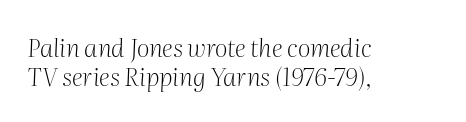
Q: Is the text bold? A: No.
Q: Is the text italic (slanted)? A: Yes, it leans right by about 2 degrees.
Q: Is the text underlined? A: No.
Q: How is the paragraph aligned? A: Left-aligned.
Q: Is the spacing between letters normal or unusually wide? A: Normal.
